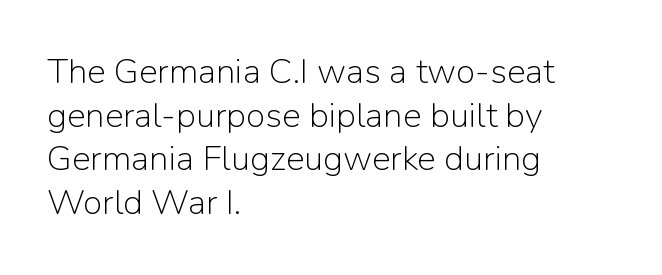
{"serif": "no", "italic": "no", "bold": "no", "weight": "light", "width": "normal", "stroke_contrast": "low", "x_height": "medium", "monospaced": "no", "underline": "no", "align": "left", "line_spacing": "normal", "line_spacing_ratio": 1.25, "letter_spacing": "normal", "letter_spacing_em": 0.0, "glyph_px": 35}
